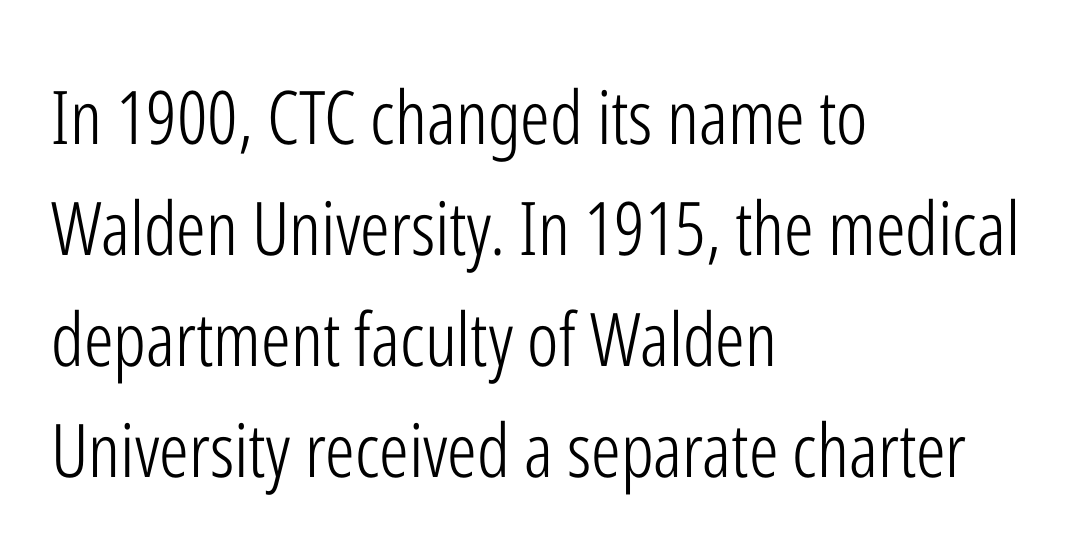
The image shows 74 px light, condensed sans-serif type, upright; set left-aligned, normal line spacing (1.5x), normal letter spacing, not underlined; low stroke contrast and a medium x-height.
